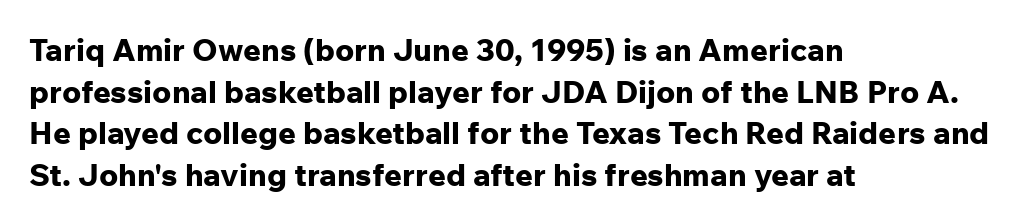
Q: Is the text bold? A: Yes.
Q: Is the text italic (slanted)? A: No, it is upright.
Q: Is the typeface a serif or a sans-serif typeface? A: Sans-serif.
Q: Is the text underlined? A: No.
Q: How is the paragraph aligned? A: Left-aligned.
Q: Is the spacing between letters normal or unusually wide? A: Normal.
Q: Is the spacing between lines tight, normal or loose? A: Normal.
Q: Width (condensed, normal, or wide)? A: Normal.
Q: Stroke contrast? A: Low.
Q: x-height? A: Medium.
Q: Monospaced? A: No.
